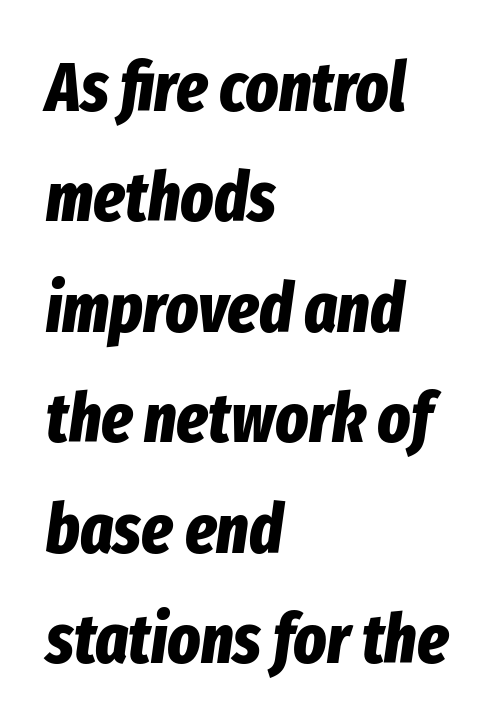
This block has exactly the height ordinary leading produces. Layout note: lines flush left. Plain, unruled lines of type. Heft: maximum for text — a bold.
